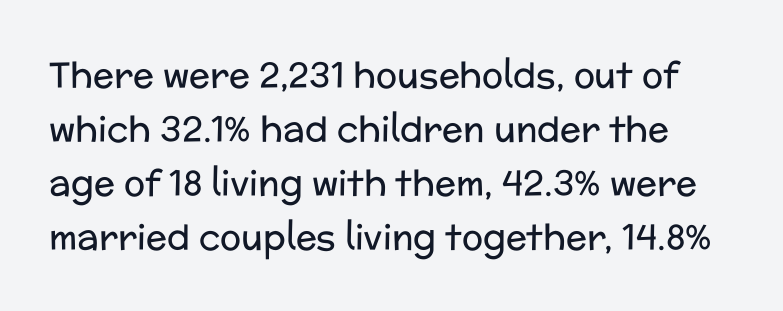
Q: Is the text bold? A: No.
Q: Is the text italic (slanted)? A: No, it is upright.
Q: Is the typeface a serif or a sans-serif typeface? A: Sans-serif.
Q: Is the text underlined? A: No.
Q: Is the spacing between letters normal or unusually wide? A: Normal.
Q: Is the spacing between lines tight, normal or loose? A: Normal.
Q: Width (condensed, normal, or wide)? A: Normal.
Q: Stroke contrast? A: Low.
Q: x-height? A: Medium.
Q: Monospaced? A: No.
